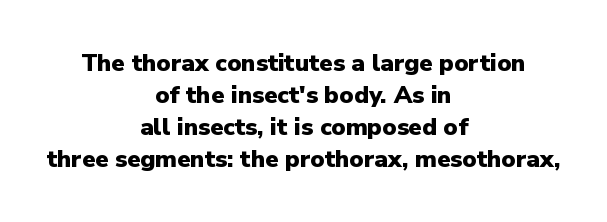
The image shows 24 px bold type, upright; set centered, normal line spacing (1.33x), normal letter spacing, not underlined.
